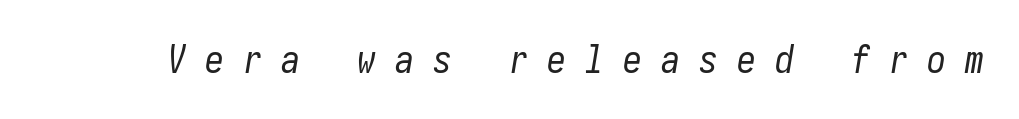
The weight would be labelled regular, book, light, or lighter still. Students, note that the glyphs here are deliberately spaced far apart. Check under the words: just untouched page. It's the slanting kind of type.
